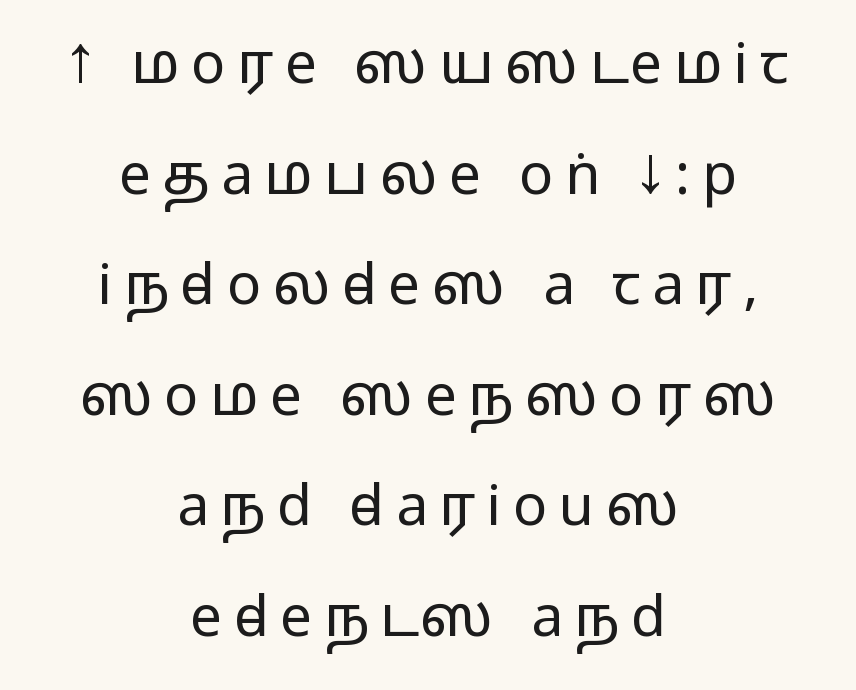
The image shows 57 px wide sans-serif type, upright; set centered, loose line spacing (1.94x), unusually wide letter spacing (+0.2 em), not underlined; medium stroke contrast.
